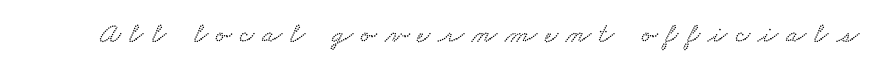
{"width": "wide", "stroke_contrast": "low", "x_height": "small", "monospaced": "no", "underline": "no", "letter_spacing": "wide", "letter_spacing_em": 0.28, "glyph_px": 29}
